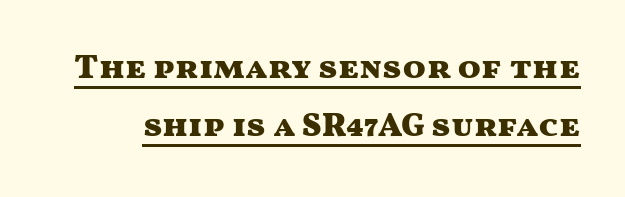
Q: Is the text bold? A: Yes.
Q: Is the text italic (slanted)? A: No, it is upright.
Q: Is the typeface a serif or a sans-serif typeface? A: Sans-serif.
Q: Is the text underlined? A: Yes.
Q: Is the spacing between letters normal or unusually wide? A: Normal.
Q: Width (condensed, normal, or wide)? A: Wide.
Q: Stroke contrast? A: Medium.
Q: x-height? A: Medium.
Q: Monospaced? A: No.
